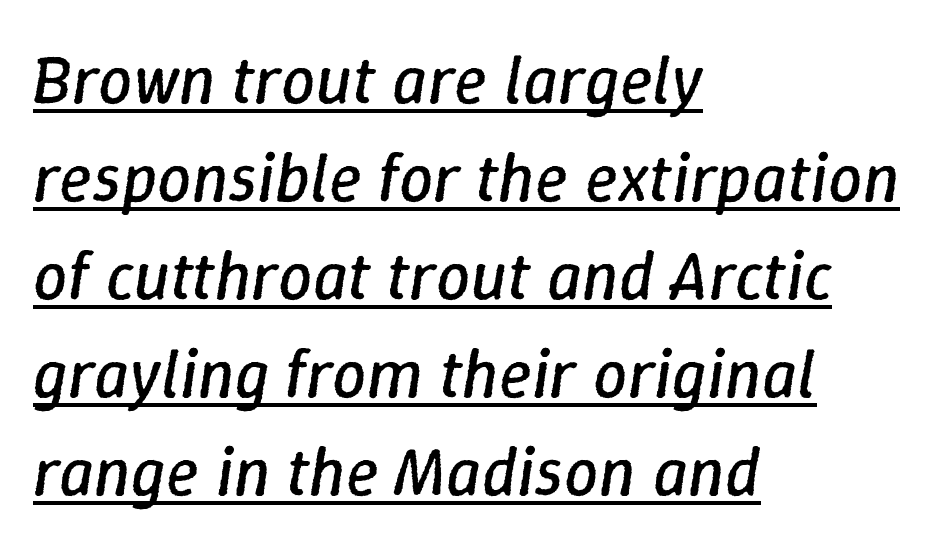
{"italic": "yes", "lean": "right", "slant_degrees": 9, "bold": "no", "weight": "regular", "width": "normal", "stroke_contrast": "low", "x_height": "medium", "monospaced": "no", "underline": "yes", "align": "left", "line_spacing": "normal", "line_spacing_ratio": 1.44, "letter_spacing": "normal", "letter_spacing_em": 0.0, "glyph_px": 68}
